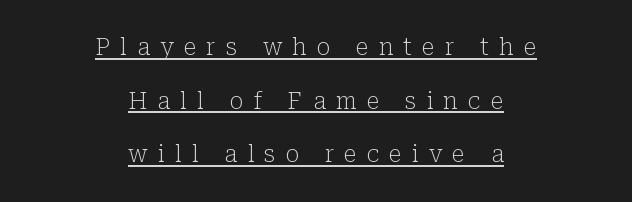
The image shows 23 px text type, upright; set centered, loose line spacing (2.33x), unusually wide letter spacing (+0.43 em), underlined.
